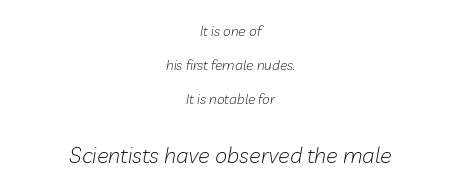
The image shows 22 px text type, italic (leaning right); set centered, loose line spacing (2.42x), normal letter spacing, not underlined; the second (bottom) block is 1.57x larger.
